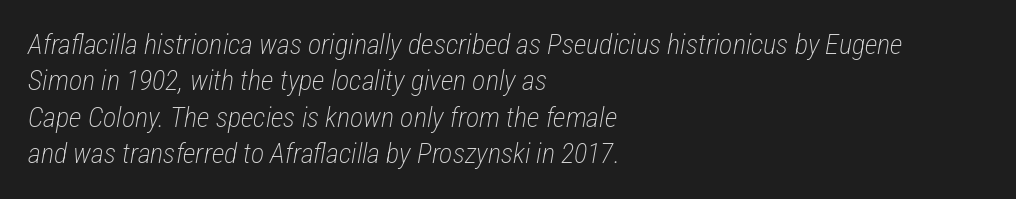
{"italic": "yes", "lean": "right", "slant_degrees": 12, "bold": "no", "weight": "light", "width": "condensed", "stroke_contrast": "low", "x_height": "medium", "monospaced": "no", "underline": "no", "align": "left", "line_spacing": "normal", "line_spacing_ratio": 1.3, "letter_spacing": "normal", "letter_spacing_em": 0.0, "glyph_px": 28}
